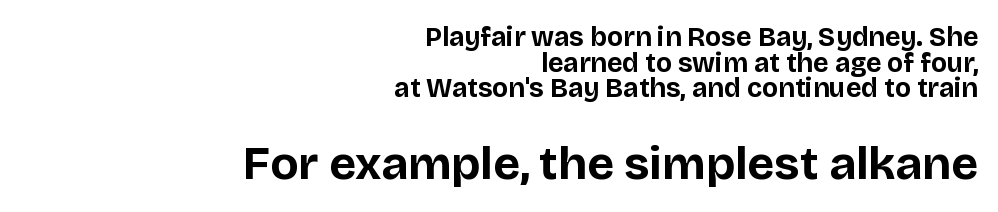
The image shows 47 px bold sans-serif type, upright; set right-aligned, tight line spacing (0.95x), normal letter spacing, not underlined; the second (bottom) block is 1.74x larger; low stroke contrast and a large x-height.
